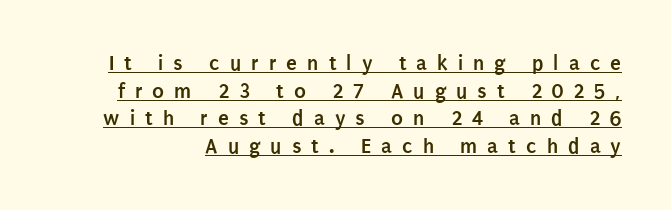
Emphasis by weight is at full strength: bold. Honestly, the letter spacing is so wide it's the main thing you notice. A continuous stroke trails under the words, as in a hyperlink. A normal amount of white space separates one row of letters from the next. Notice how the stems are strictly vertical — no italics here.
